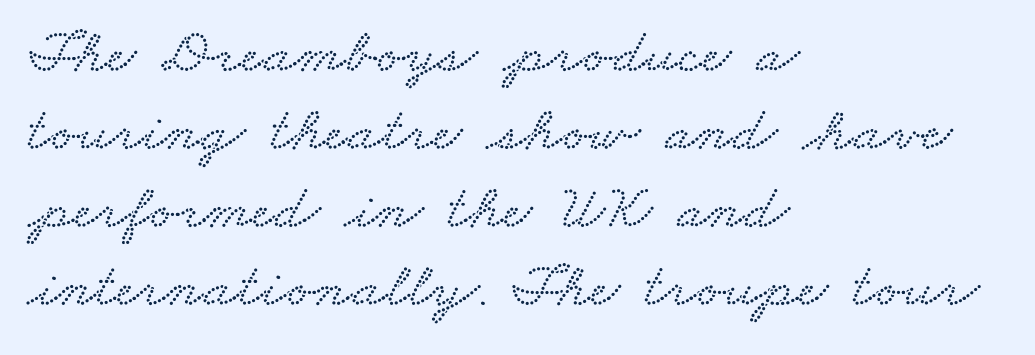
Q: Is the text underlined? A: No.
Q: How is the paragraph aligned? A: Left-aligned.
Q: Is the spacing between letters normal or unusually wide? A: Normal.
Q: Width (condensed, normal, or wide)? A: Wide.
Q: Stroke contrast? A: Low.
Q: x-height? A: Small.
Q: Monospaced? A: No.
